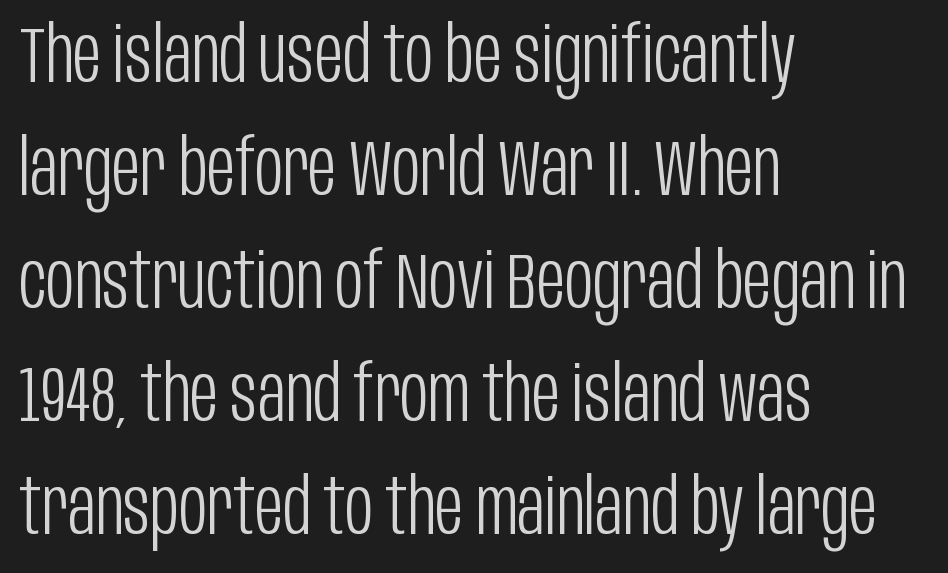
Is the stroke heavy? The answer is a plain regular-or-lighter. These lines were composed using upright roman letters. Examine the stroke ends and you'll find no serifs. If you drew a ruler down the left edge, every line would touch it. Honestly, the letter spacing is just normal — you wouldn't notice it. Unmarked baselines from the first word to the last.
